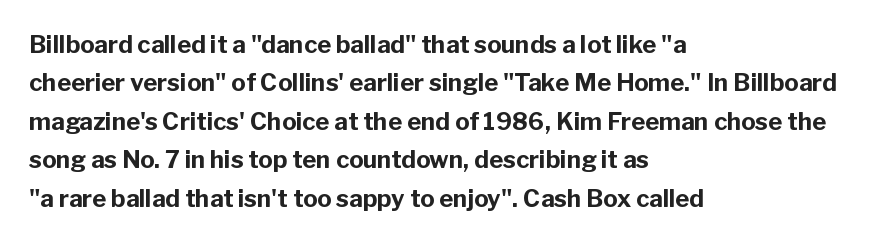
The image shows 24 px bold type, upright; set left-aligned, normal line spacing (1.6x), normal letter spacing, not underlined.
